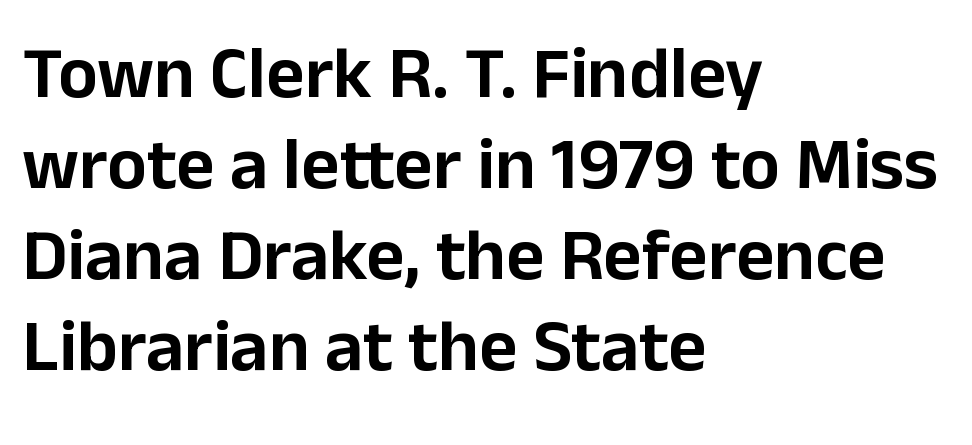
The image shows 74 px sans-serif type, upright; set left-aligned, line spacing 1.23x, normal letter spacing, not underlined; low stroke contrast and a medium x-height.
